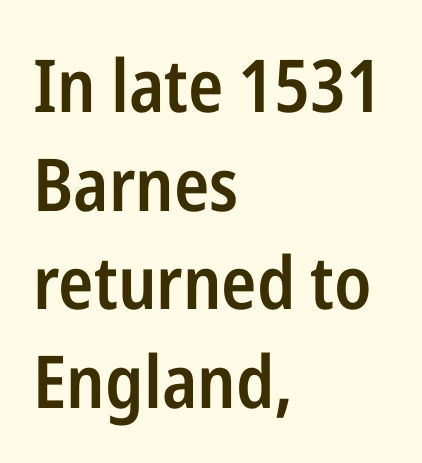
Q: Is the text bold? A: Semi-bold.
Q: Is the text italic (slanted)? A: No, it is upright.
Q: Is the typeface a serif or a sans-serif typeface? A: Sans-serif.
Q: Is the text underlined? A: No.
Q: How is the paragraph aligned? A: Left-aligned.
Q: Is the spacing between letters normal or unusually wide? A: Normal.
Q: Is the spacing between lines tight, normal or loose? A: Normal.
Q: Width (condensed, normal, or wide)? A: Condensed.
Q: Stroke contrast? A: Low.
Q: x-height? A: Medium.
Q: Monospaced? A: No.
